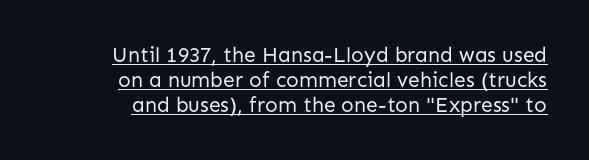
Q: Is the text bold? A: No.
Q: Is the text italic (slanted)? A: No, it is upright.
Q: Is the text underlined? A: Yes.
Q: How is the paragraph aligned? A: Right-aligned.
Q: Is the spacing between letters normal or unusually wide? A: Normal.
